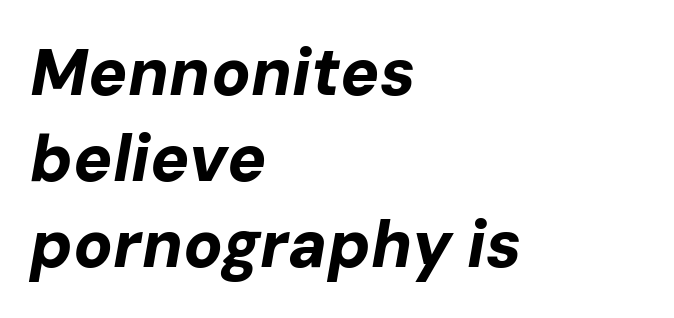
You could not count columns in this text — the font is proportionally spaced. Reading down the column, the eye jumps a familiar distance to each next line. Look at the tracking — it's just the regular setting, nothing added. It's the slanting kind of type.
